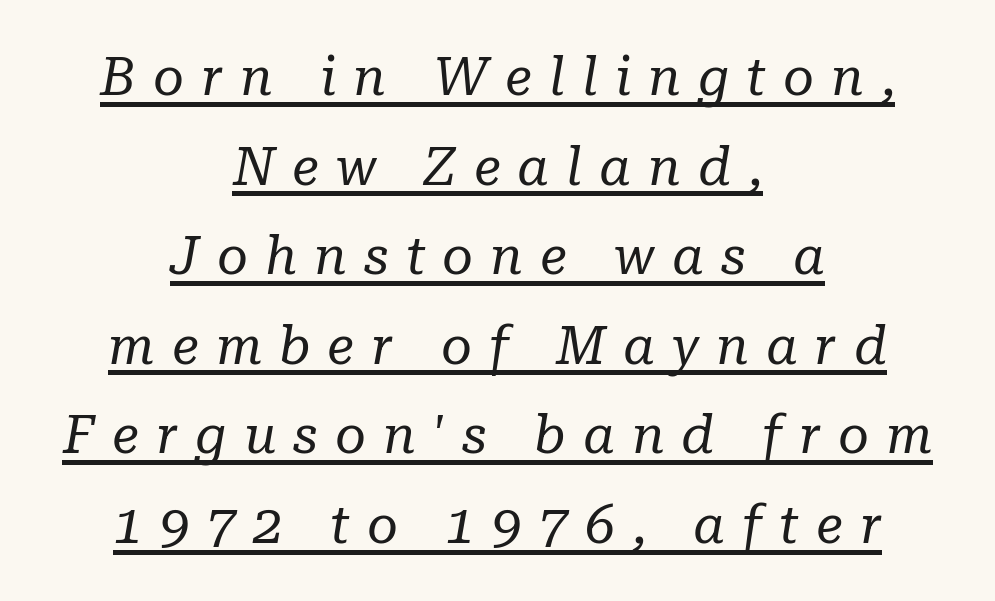
Q: Is the text bold? A: No.
Q: Is the text italic (slanted)? A: Yes, it leans right by about 10 degrees.
Q: Is the typeface a serif or a sans-serif typeface? A: Serif.
Q: Is the text underlined? A: Yes.
Q: How is the paragraph aligned? A: Centered.
Q: Is the spacing between letters normal or unusually wide? A: Unusually wide.
Q: Is the spacing between lines tight, normal or loose? A: Normal.
Q: Width (condensed, normal, or wide)? A: Normal.
Q: Stroke contrast? A: Low.
Q: x-height? A: Medium.
Q: Monospaced? A: No.
